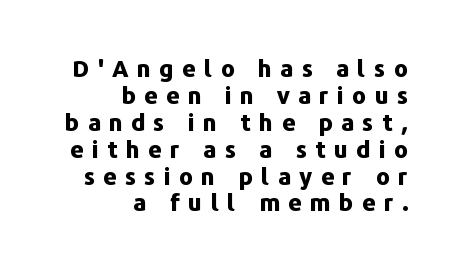
Q: Is the text bold? A: Yes.
Q: Is the text italic (slanted)? A: No, it is upright.
Q: Is the text underlined? A: No.
Q: How is the paragraph aligned? A: Right-aligned.
Q: Is the spacing between letters normal or unusually wide? A: Unusually wide.
Q: Is the spacing between lines tight, normal or loose? A: Tight.
